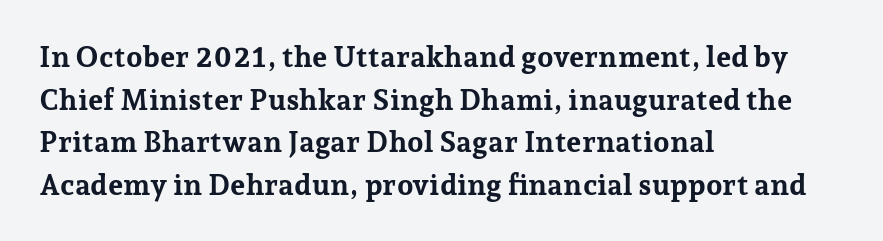
{"serif": "yes", "italic": "no", "bold": "yes", "weight": "bold", "width": "normal", "stroke_contrast": "low", "x_height": "medium", "monospaced": "no", "underline": "no", "align": "left", "line_spacing": "normal", "line_spacing_ratio": 1.47, "letter_spacing": "normal", "letter_spacing_em": 0.0, "glyph_px": 29}
